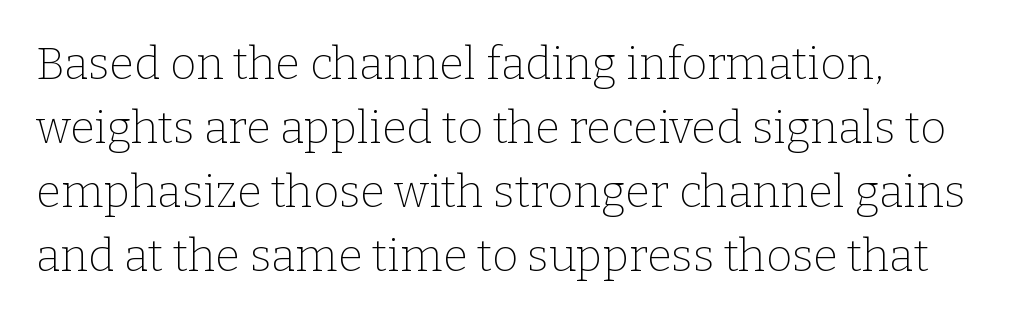
The image shows 45 px thin serif type, upright; set left-aligned, normal line spacing (1.42x), normal letter spacing, not underlined; low stroke contrast and a medium x-height.
